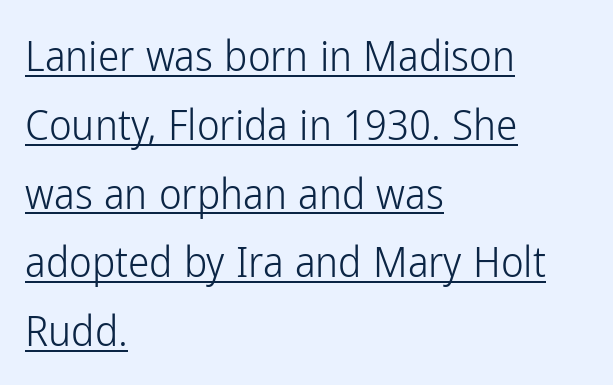
The image shows 43 px light, condensed sans-serif type, upright; set left-aligned, normal line spacing (1.6x), normal letter spacing, underlined; low stroke contrast and a medium x-height.
